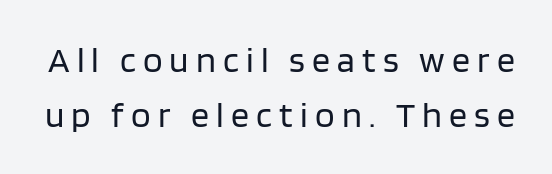
The image shows 36 px regular-weight sans-serif type, upright; set normal line spacing (1.54x), unusually wide letter spacing (+0.2 em), not underlined; low stroke contrast and a large x-height.
